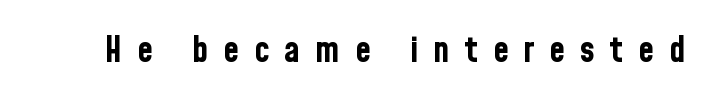
The image shows 36 px bold, condensed sans-serif type, upright; set unusually wide letter spacing (+0.42 em), not underlined; low stroke contrast and a medium x-height.
